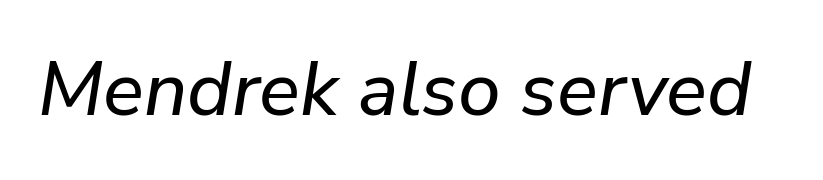
Q: Is the text italic (slanted)? A: Yes, it leans right by about 9 degrees.
Q: Is the text underlined? A: No.
Q: Is the spacing between letters normal or unusually wide? A: Normal.
Q: Width (condensed, normal, or wide)? A: Normal.
Q: Stroke contrast? A: Low.
Q: x-height? A: Medium.
Q: Monospaced? A: No.
